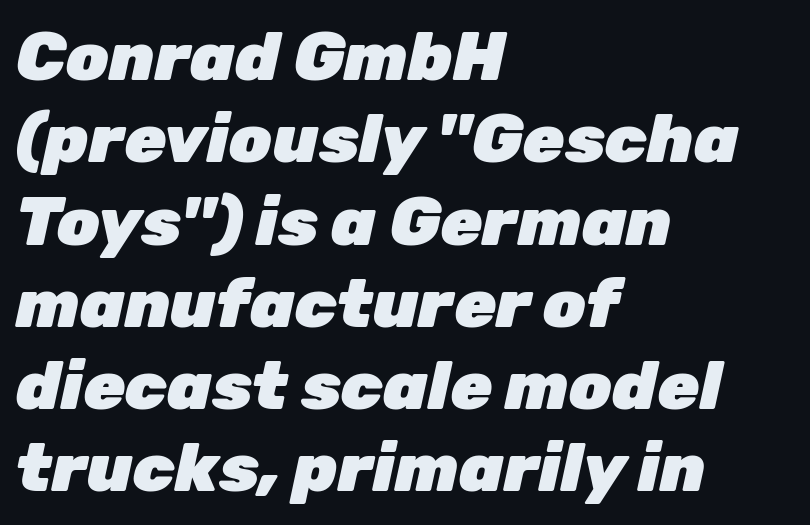
Which margin do the lines hug? The left one — the right edge is uneven. The font is running at its bold setting. Letter spacing: default. Italic? Definitely — the glyphs are oblique. The letters advance in unequal steps, a hallmark of proportional type.
